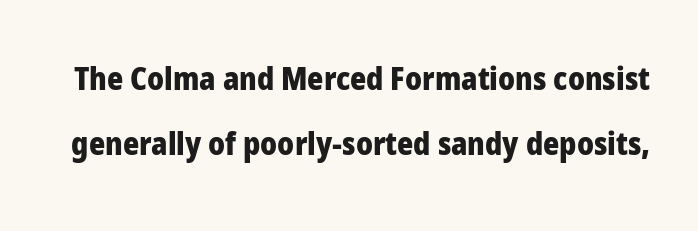
The image shows 31 px heavy sans-serif type, upright; set loose line spacing (2.11x), normal letter spacing, not underlined; low stroke contrast and a medium x-height.
